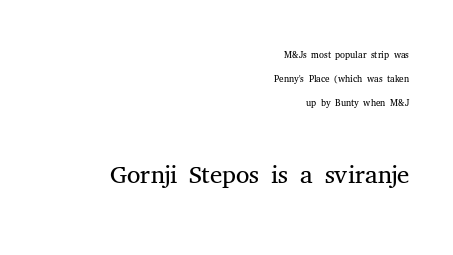
The image shows 38 px light serif type, upright; set right-aligned, line spacing 1.73x, normal letter spacing, not underlined; the second (bottom) block is 2.71x larger; medium stroke contrast and a medium x-height.
